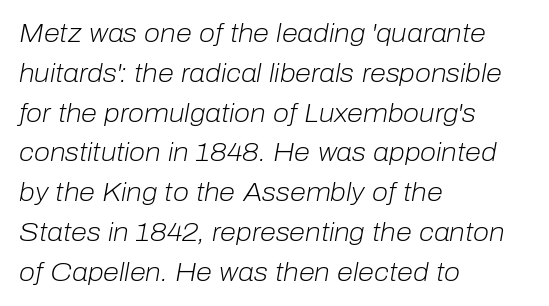
The image shows 26 px text type, italic (leaning right); set left-aligned, normal line spacing (1.53x), normal letter spacing, not underlined.
